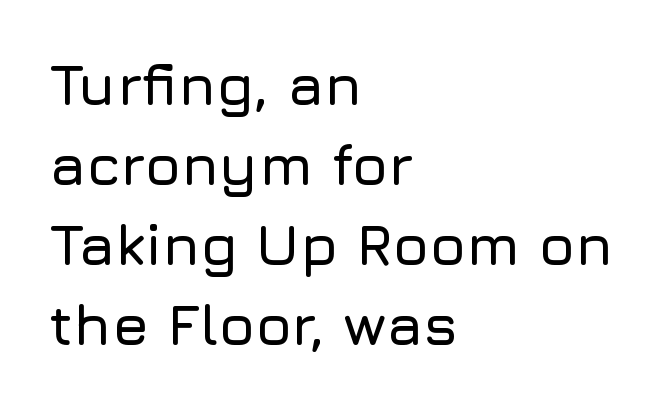
{"serif": "no", "italic": "no", "width": "normal", "stroke_contrast": "low", "x_height": "medium", "monospaced": "no", "underline": "no", "align": "left", "line_spacing": "normal", "line_spacing_ratio": 1.38, "letter_spacing": "normal", "letter_spacing_em": 0.0, "glyph_px": 58}
